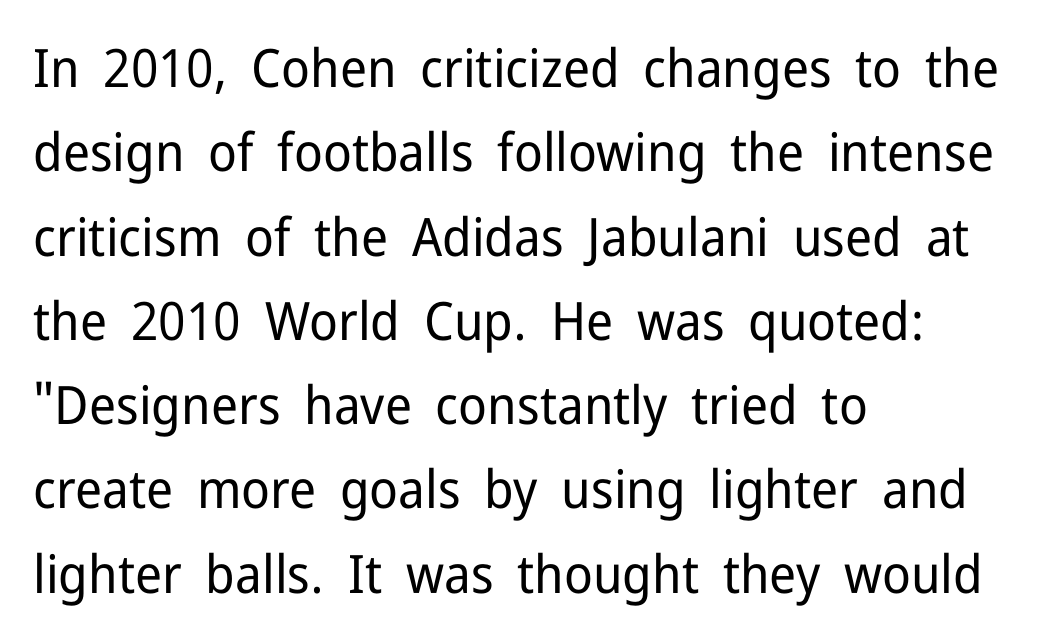
The font's upright variant was chosen for this text. These lines are rendered in a variable-pitch font. Line spacing here is normal. The passage shown is not underscored anywhere.
